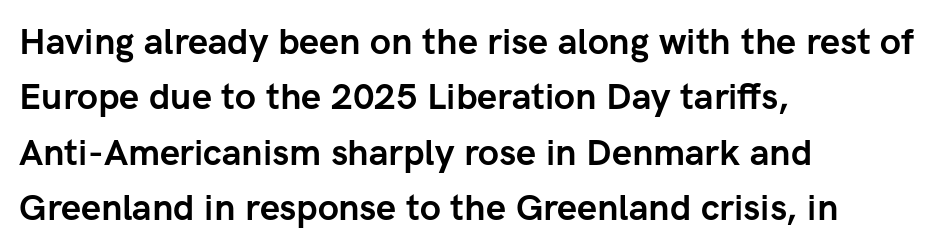
Q: Is the text bold? A: Yes.
Q: Is the text italic (slanted)? A: No, it is upright.
Q: Is the typeface a serif or a sans-serif typeface? A: Sans-serif.
Q: Is the text underlined? A: No.
Q: How is the paragraph aligned? A: Left-aligned.
Q: Is the spacing between letters normal or unusually wide? A: Normal.
Q: Is the spacing between lines tight, normal or loose? A: Normal.
Q: Width (condensed, normal, or wide)? A: Normal.
Q: Stroke contrast? A: Low.
Q: x-height? A: Medium.
Q: Monospaced? A: No.
